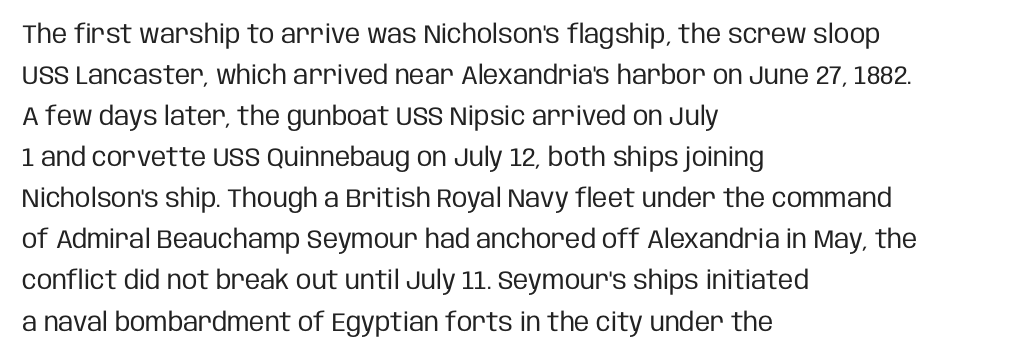
{"italic": "no", "bold": "no", "underline": "no", "align": "left", "line_spacing": "normal", "line_spacing_ratio": 1.58, "letter_spacing": "normal", "letter_spacing_em": 0.0, "glyph_px": 26}
